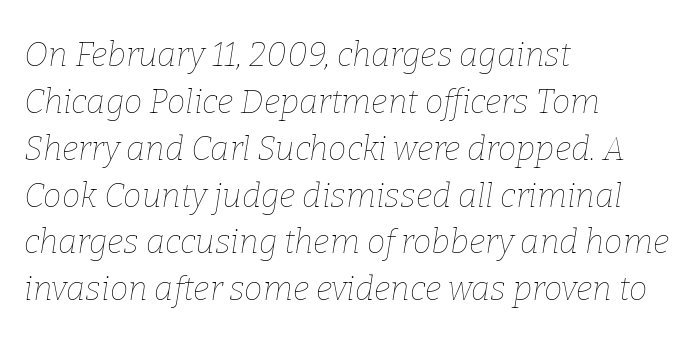
The image shows 33 px thin type, italic (leaning right); set left-aligned, normal line spacing (1.42x), normal letter spacing, not underlined; low stroke contrast and a medium x-height.
